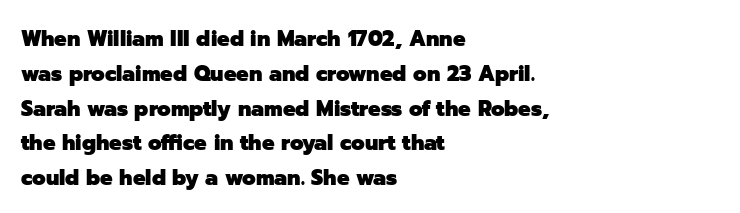
Q: Is the text bold? A: Yes.
Q: Is the text italic (slanted)? A: No, it is upright.
Q: Is the text underlined? A: No.
Q: How is the paragraph aligned? A: Left-aligned.
Q: Is the spacing between letters normal or unusually wide? A: Normal.
Q: Is the spacing between lines tight, normal or loose? A: Normal.
